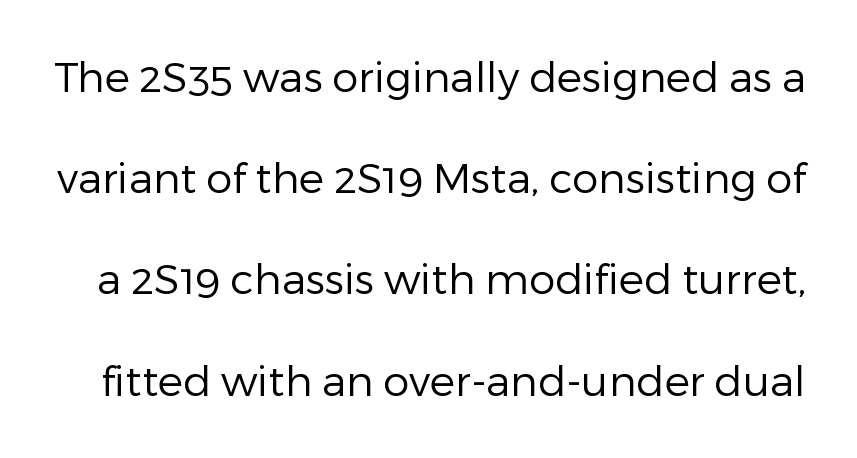
Q: Is the text bold? A: No.
Q: Is the text italic (slanted)? A: No, it is upright.
Q: Is the typeface a serif or a sans-serif typeface? A: Sans-serif.
Q: Is the text underlined? A: No.
Q: Is the spacing between letters normal or unusually wide? A: Normal.
Q: Is the spacing between lines tight, normal or loose? A: Loose.
Q: Width (condensed, normal, or wide)? A: Normal.
Q: Stroke contrast? A: Low.
Q: x-height? A: Medium.
Q: Monospaced? A: No.
